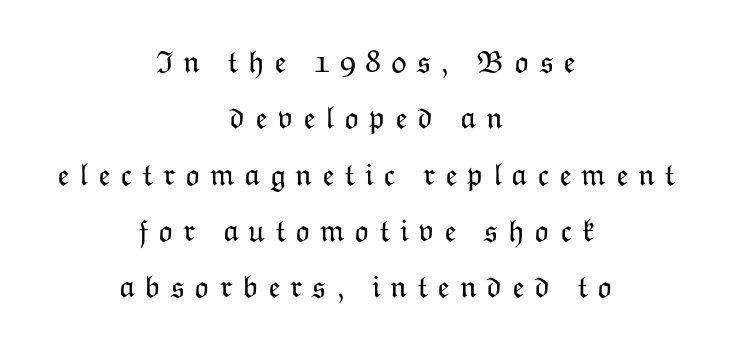
{"italic": "no", "bold": "no", "weight": "light", "width": "normal", "stroke_contrast": "low", "x_height": "medium", "monospaced": "no", "underline": "no", "align": "center", "line_spacing_ratio": 1.76, "letter_spacing": "wide", "letter_spacing_em": 0.3, "glyph_px": 32}
